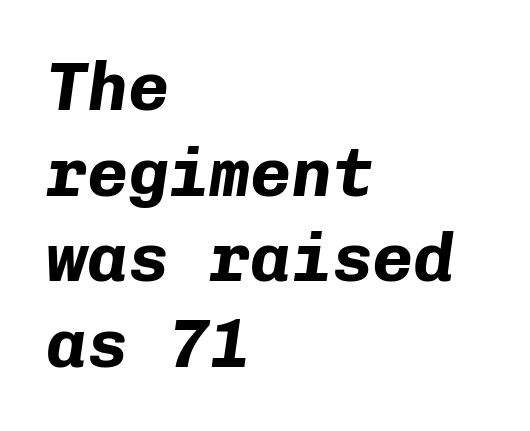
Chunky letters — that's bold for sure. Do the characters align in a grid? Yes, the font is monospaced. Plain, unruled lines of type. Summary of vertical rhythm: regular, with standard interline spacing.
